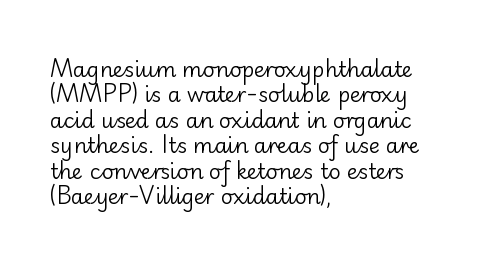
{"italic": "no", "bold": "no", "underline": "no", "align": "left", "line_spacing_ratio": 1.21, "letter_spacing": "normal", "letter_spacing_em": 0.0, "glyph_px": 21}
